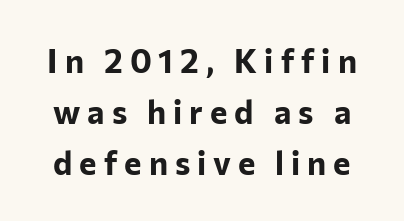
Serifs: no, the terminals of the letterforms are clean. The letters advance in unequal steps, a hallmark of proportional type. Plain, unruled lines of type. A full-strength bold gives these letters their thick strokes.
